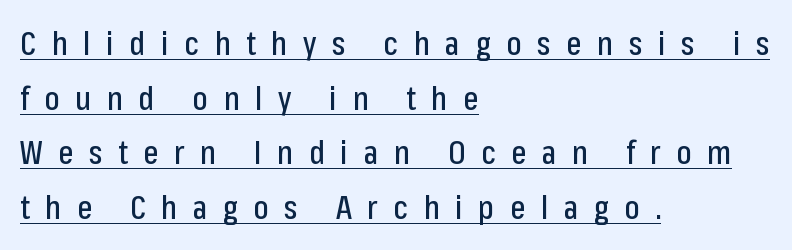
Q: Is the text italic (slanted)? A: No, it is upright.
Q: Is the typeface a serif or a sans-serif typeface? A: Sans-serif.
Q: Is the text underlined? A: Yes.
Q: How is the paragraph aligned? A: Left-aligned.
Q: Is the spacing between letters normal or unusually wide? A: Unusually wide.
Q: Width (condensed, normal, or wide)? A: Condensed.
Q: Stroke contrast? A: Low.
Q: x-height? A: Medium.
Q: Monospaced? A: No.
